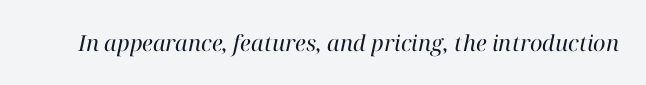
Q: Is the text bold? A: No.
Q: Is the text italic (slanted)? A: Yes, it leans right by about 12 degrees.
Q: Is the text underlined? A: No.
Q: Is the spacing between letters normal or unusually wide? A: Normal.
